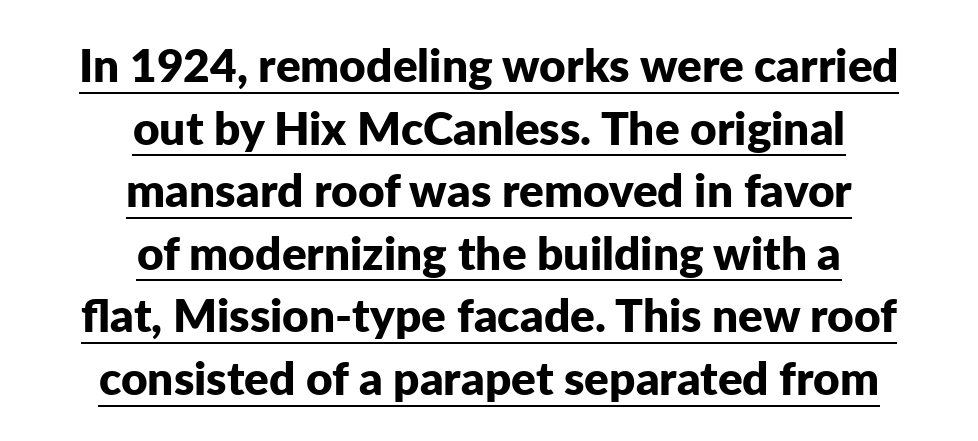
The image shows 46 px bold sans-serif type, upright; set centered, normal line spacing (1.36x), normal letter spacing, underlined; low stroke contrast and a medium x-height.
